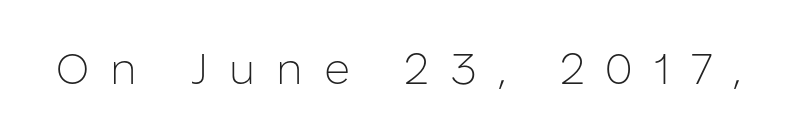
{"serif": "no", "italic": "no", "bold": "no", "weight": "light", "width": "normal", "stroke_contrast": "low", "x_height": "medium", "monospaced": "no", "underline": "no", "letter_spacing": "wide", "letter_spacing_em": 0.49, "glyph_px": 43}
